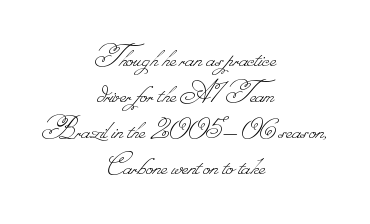
The letters advance in unequal steps, a hallmark of proportional type. The gaps between neighbouring characters are ordinary and unremarkable. The line-height multiplier appears low, near solid setting. The typeface has the unassuming heft of standard copy or less. The setting favours the middle, as headings and verse often do. Rule under the text: the space is simply empty.
